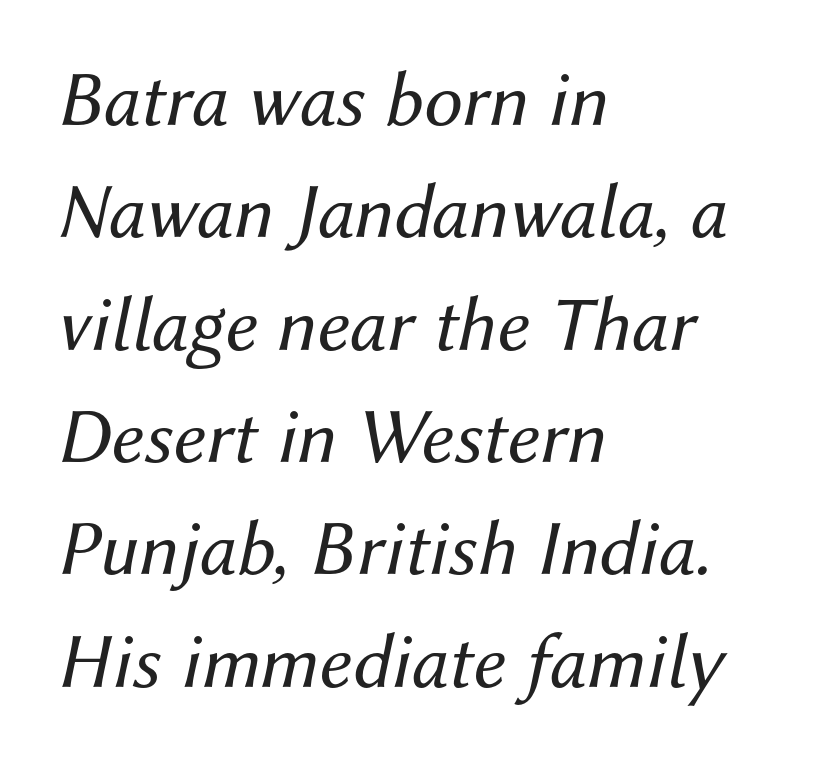
The image shows 78 px regular-weight type, italic (leaning right); set left-aligned, normal line spacing (1.44x), normal letter spacing, not underlined; medium stroke contrast and a medium x-height.
